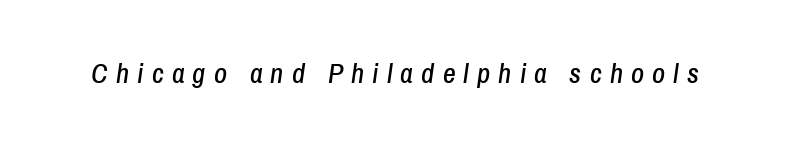
{"italic": "yes", "lean": "right", "slant_degrees": 8, "width": "condensed", "stroke_contrast": "low", "x_height": "medium", "monospaced": "no", "underline": "no", "letter_spacing": "wide", "letter_spacing_em": 0.29, "glyph_px": 28}
